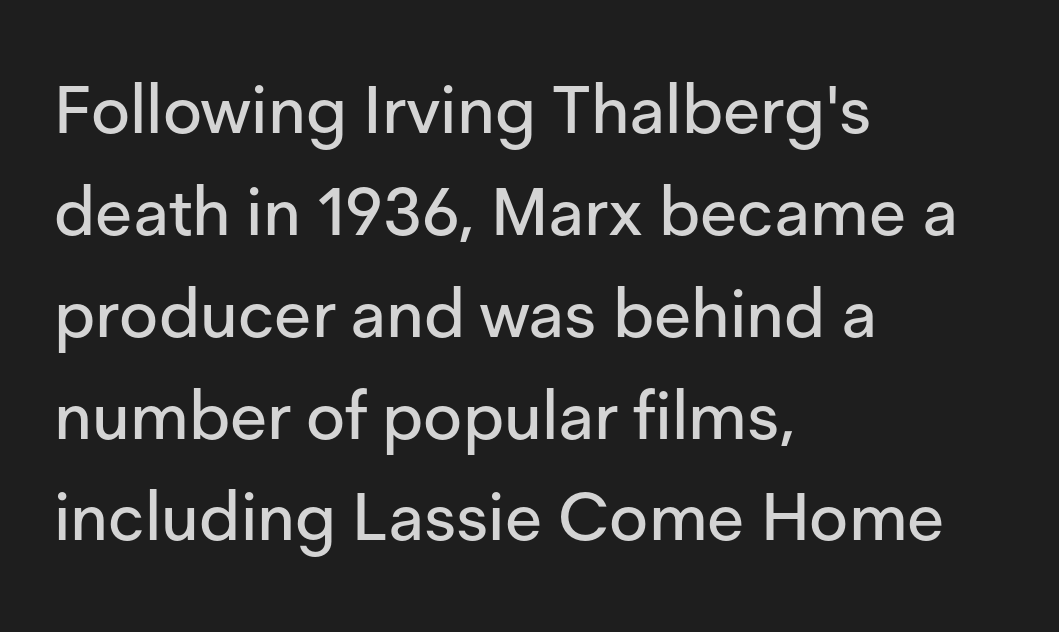
Q: Is the text italic (slanted)? A: No, it is upright.
Q: Is the typeface a serif or a sans-serif typeface? A: Sans-serif.
Q: Is the text underlined? A: No.
Q: How is the paragraph aligned? A: Left-aligned.
Q: Is the spacing between letters normal or unusually wide? A: Normal.
Q: Is the spacing between lines tight, normal or loose? A: Normal.
Q: Width (condensed, normal, or wide)? A: Normal.
Q: Stroke contrast? A: Low.
Q: x-height? A: Medium.
Q: Monospaced? A: No.
